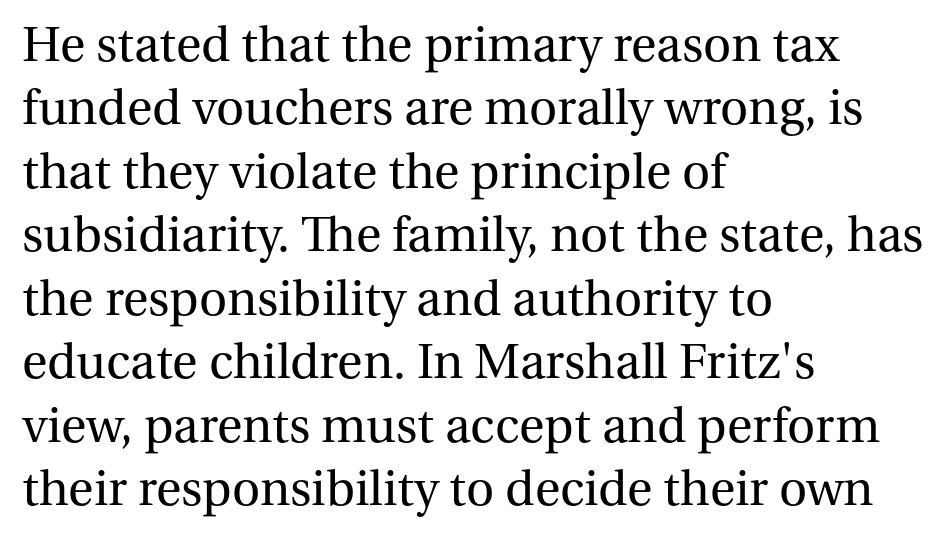
Q: Is the text bold? A: No.
Q: Is the text italic (slanted)? A: No, it is upright.
Q: Is the typeface a serif or a sans-serif typeface? A: Serif.
Q: Is the text underlined? A: No.
Q: How is the paragraph aligned? A: Left-aligned.
Q: Is the spacing between letters normal or unusually wide? A: Normal.
Q: Width (condensed, normal, or wide)? A: Normal.
Q: Stroke contrast? A: Medium.
Q: x-height? A: Medium.
Q: Monospaced? A: No.
